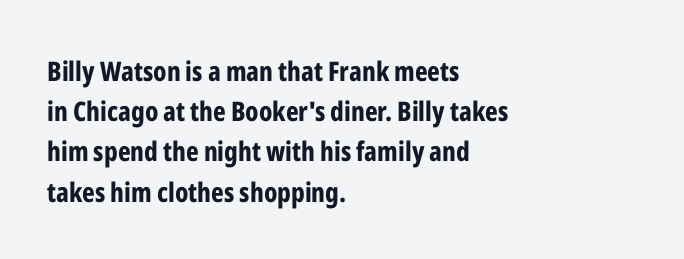
{"italic": "no", "bold": "yes", "underline": "no", "align": "left", "line_spacing": "normal", "line_spacing_ratio": 1.49, "letter_spacing": "normal", "letter_spacing_em": 0.0, "glyph_px": 27}
